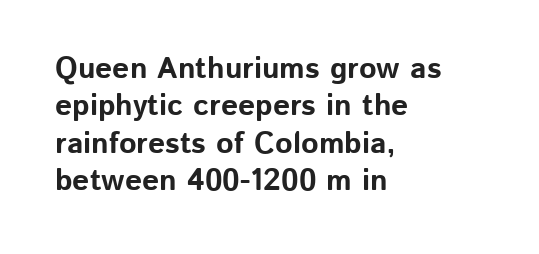
{"serif": "no", "italic": "no", "bold": "yes", "weight": "bold", "width": "normal", "stroke_contrast": "low", "x_height": "medium", "monospaced": "no", "underline": "no", "align": "left", "line_spacing": "normal", "line_spacing_ratio": 1.25, "letter_spacing": "normal", "letter_spacing_em": 0.0, "glyph_px": 30}
